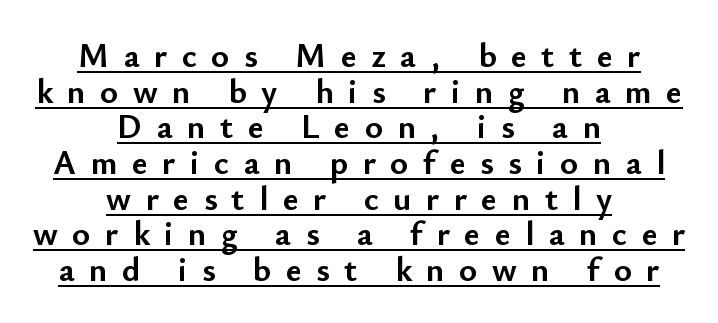
{"serif": "no", "italic": "no", "bold": "yes", "weight": "semibold", "width": "normal", "stroke_contrast": "low", "x_height": "small", "monospaced": "no", "underline": "yes", "align": "center", "line_spacing": "tight", "line_spacing_ratio": 1.05, "letter_spacing": "wide", "letter_spacing_em": 0.43, "glyph_px": 34}
